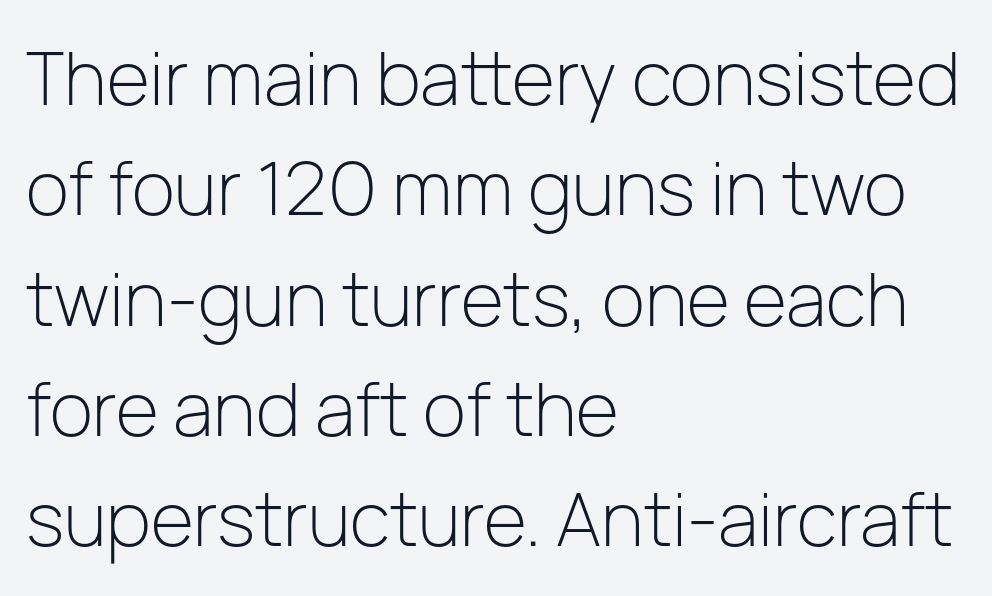
Q: Is the text bold? A: No.
Q: Is the text italic (slanted)? A: No, it is upright.
Q: Is the typeface a serif or a sans-serif typeface? A: Sans-serif.
Q: Is the text underlined? A: No.
Q: How is the paragraph aligned? A: Left-aligned.
Q: Is the spacing between letters normal or unusually wide? A: Normal.
Q: Is the spacing between lines tight, normal or loose? A: Normal.
Q: Width (condensed, normal, or wide)? A: Normal.
Q: Stroke contrast? A: Low.
Q: x-height? A: Medium.
Q: Monospaced? A: No.
